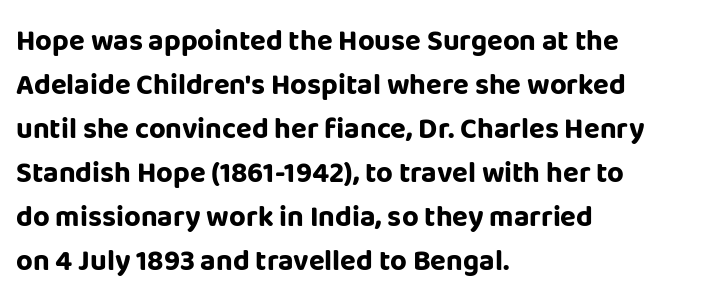
{"serif": "no", "italic": "no", "bold": "yes", "weight": "bold", "width": "normal", "stroke_contrast": "low", "x_height": "large", "monospaced": "no", "underline": "no", "align": "left", "line_spacing": "normal", "line_spacing_ratio": 1.52, "letter_spacing": "normal", "letter_spacing_em": 0.0, "glyph_px": 29}
